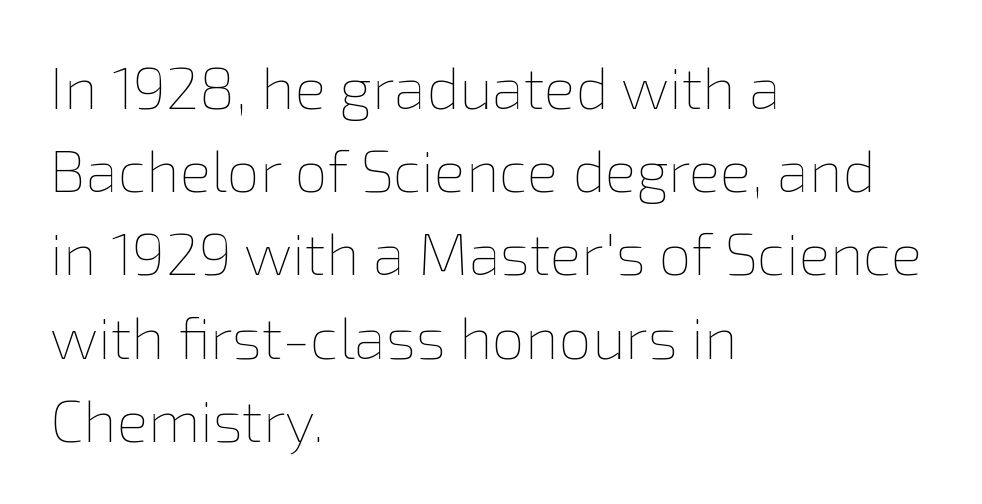
{"italic": "no", "bold": "no", "weight": "thin", "width": "normal", "stroke_contrast": "low", "x_height": "medium", "monospaced": "no", "underline": "no", "align": "left", "line_spacing": "normal", "line_spacing_ratio": 1.41, "letter_spacing": "normal", "letter_spacing_em": 0.0, "glyph_px": 59}
